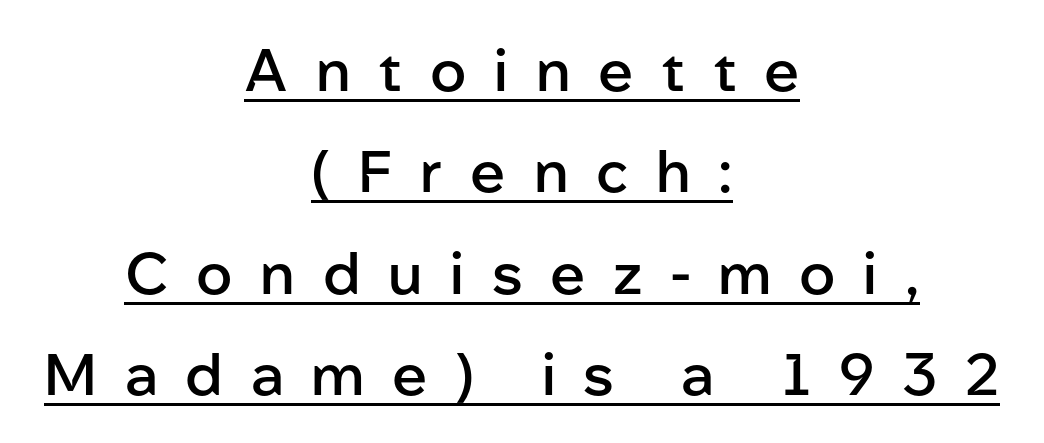
Q: Is the text bold? A: Semi-bold.
Q: Is the text italic (slanted)? A: No, it is upright.
Q: Is the typeface a serif or a sans-serif typeface? A: Sans-serif.
Q: Is the text underlined? A: Yes.
Q: How is the paragraph aligned? A: Centered.
Q: Is the spacing between letters normal or unusually wide? A: Unusually wide.
Q: Width (condensed, normal, or wide)? A: Normal.
Q: Stroke contrast? A: Low.
Q: x-height? A: Medium.
Q: Monospaced? A: No.
